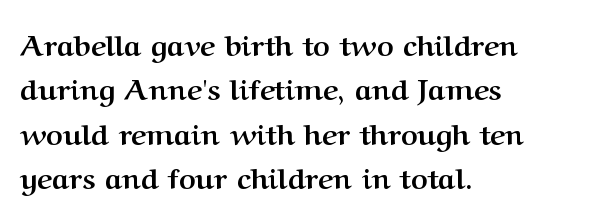
Lines of text with bare space underneath. Stroke terminals: seriffed. Honestly, the row spacing looks completely unremarkable. The gaps between neighbouring characters are ordinary and unremarkable. Note the varied advance widths — an 'i' is clearly narrower than an 'm'. Thick stems and heavy bowls — unmistakably bold.
